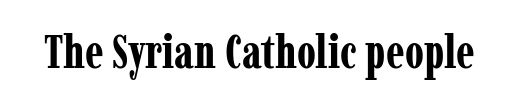
{"serif": "yes", "italic": "no", "bold": "yes", "weight": "bold", "width": "condensed", "stroke_contrast": "low", "x_height": "medium", "monospaced": "no", "underline": "no", "letter_spacing": "normal", "letter_spacing_em": 0.0, "glyph_px": 46}
